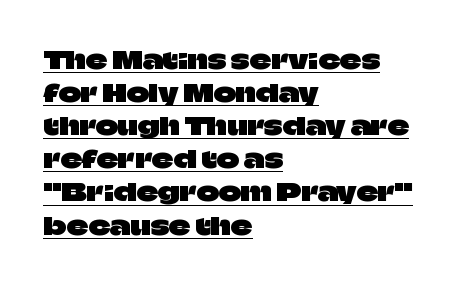
The lettering holds an erect, upright posture throughout. Caption: standard tracking, unaltered. The rendering uses the underline text-decoration. Line starts are locked; line ends wander. The designer left line spacing at the default.
